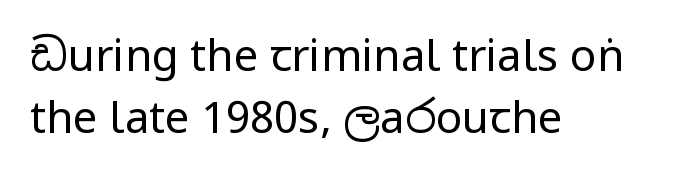
The passage shown is not underscored anywhere. These glyphs show unthickened strokes, regular width or finer. This sample keeps an unexceptional amount of space between lines. The letters advance in unequal steps, a hallmark of proportional type. What stands out about the letter spacing? Nothing — it is the standard amount.
